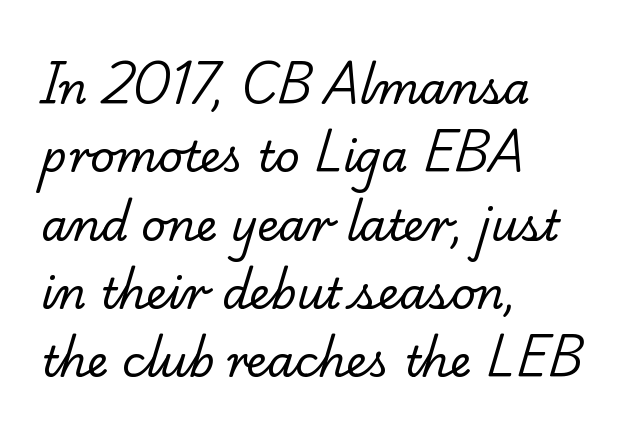
The image shows 43 px regular-weight type; set left-aligned, normal line spacing (1.59x), normal letter spacing, not underlined; low stroke contrast and a small x-height.
